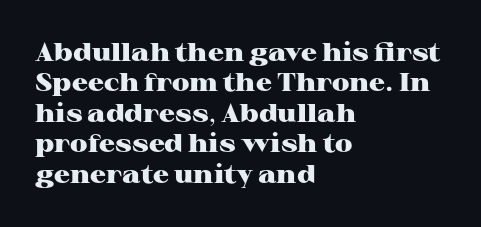
{"italic": "no", "bold": "yes", "underline": "no", "align": "left", "line_spacing_ratio": 1.22, "letter_spacing": "normal", "letter_spacing_em": 0.0, "glyph_px": 25}
